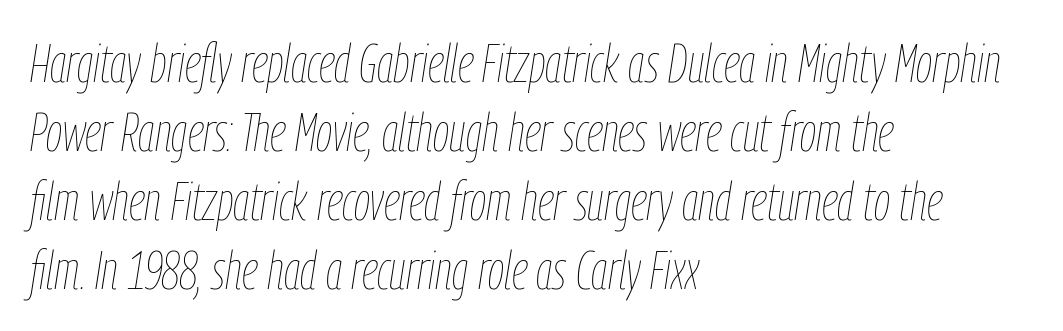
The designer left line spacing at the default. Slant detected: the letters are inclined. Do the characters align in a grid? No, the font is proportional. Beneath every word, the page is bare.
